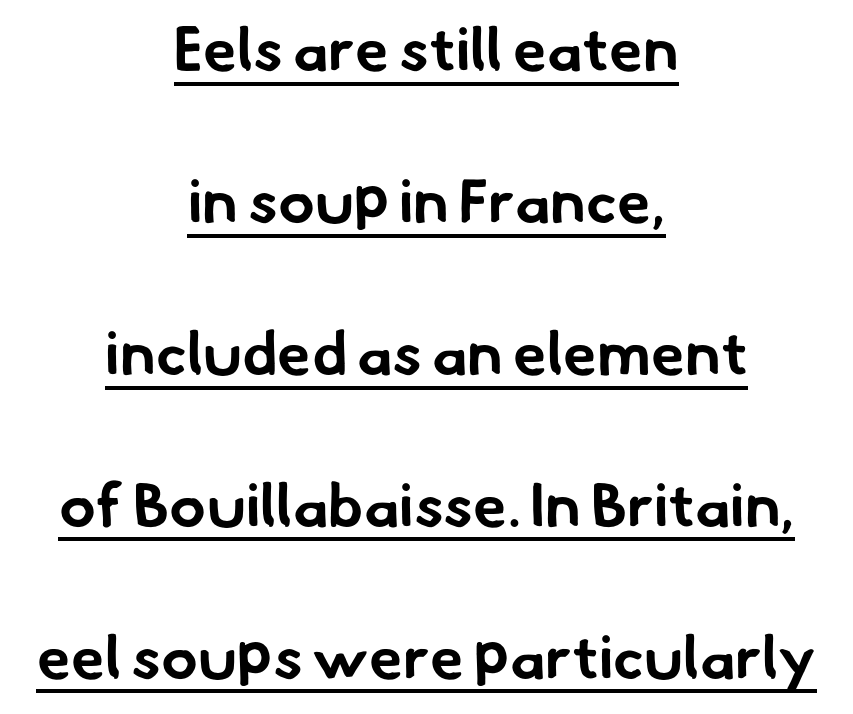
Q: Is the text bold? A: Yes.
Q: Is the typeface a serif or a sans-serif typeface? A: Sans-serif.
Q: Is the text underlined? A: Yes.
Q: How is the paragraph aligned? A: Centered.
Q: Is the spacing between letters normal or unusually wide? A: Normal.
Q: Is the spacing between lines tight, normal or loose? A: Loose.
Q: Width (condensed, normal, or wide)? A: Normal.
Q: Stroke contrast? A: Low.
Q: x-height? A: Small.
Q: Monospaced? A: No.
